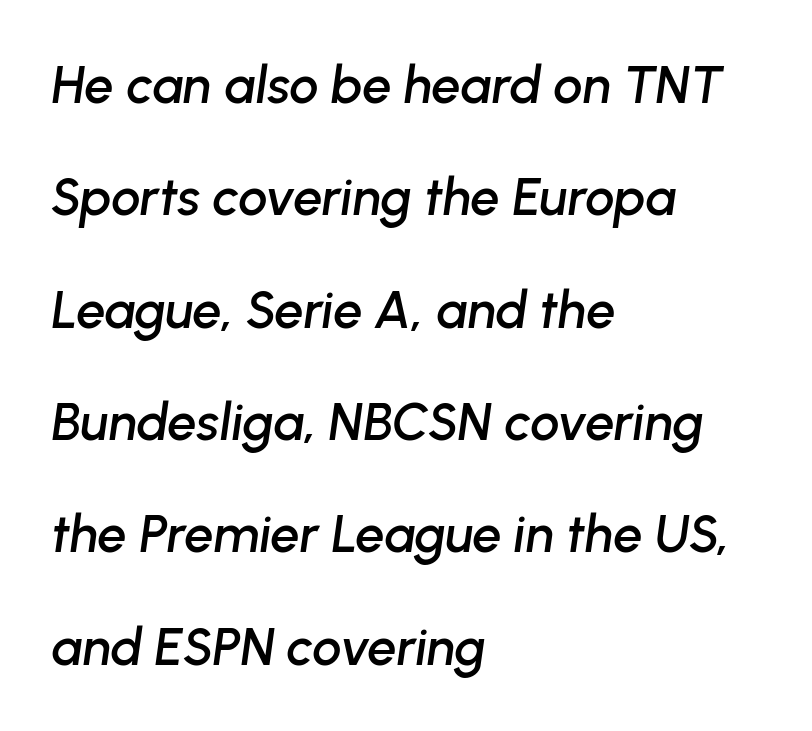
{"italic": "yes", "lean": "right", "slant_degrees": 8, "width": "normal", "stroke_contrast": "low", "x_height": "medium", "monospaced": "no", "underline": "no", "align": "left", "line_spacing": "loose", "line_spacing_ratio": 2.16, "letter_spacing": "normal", "letter_spacing_em": 0.0, "glyph_px": 52}
